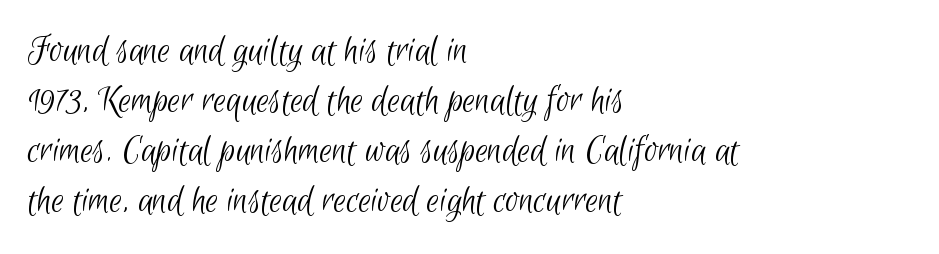
{"serif": "no", "bold": "no", "weight": "light", "width": "condensed", "stroke_contrast": "low", "x_height": "small", "monospaced": "no", "underline": "no", "align": "left", "line_spacing": "normal", "line_spacing_ratio": 1.25, "letter_spacing": "normal", "letter_spacing_em": 0.0, "glyph_px": 40}
